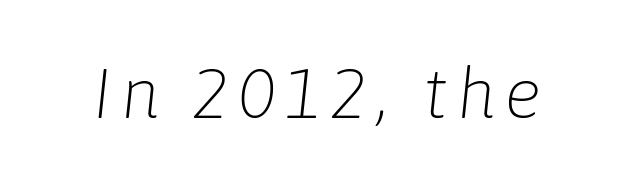
The image shows 70 px light type, italic (leaning right); set not underlined; low stroke contrast and a medium x-height.
